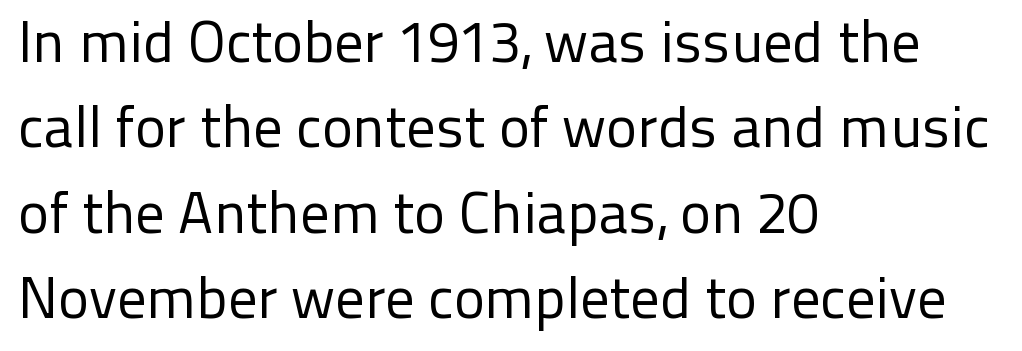
Q: Is the text bold? A: No.
Q: Is the text italic (slanted)? A: No, it is upright.
Q: Is the typeface a serif or a sans-serif typeface? A: Sans-serif.
Q: Is the text underlined? A: No.
Q: How is the paragraph aligned? A: Left-aligned.
Q: Is the spacing between letters normal or unusually wide? A: Normal.
Q: Is the spacing between lines tight, normal or loose? A: Normal.
Q: Width (condensed, normal, or wide)? A: Normal.
Q: Stroke contrast? A: Low.
Q: x-height? A: Medium.
Q: Monospaced? A: No.
